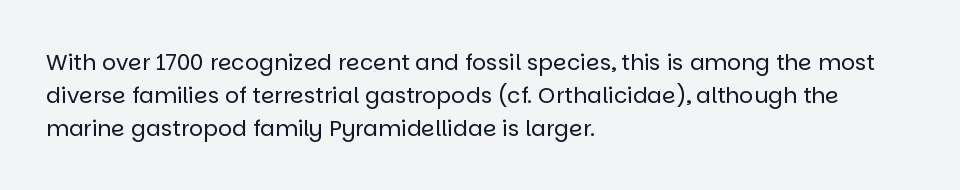
Q: Is the text bold? A: No.
Q: Is the text italic (slanted)? A: No, it is upright.
Q: Is the text underlined? A: No.
Q: How is the paragraph aligned? A: Left-aligned.
Q: Is the spacing between letters normal or unusually wide? A: Normal.
Q: Is the spacing between lines tight, normal or loose? A: Normal.
